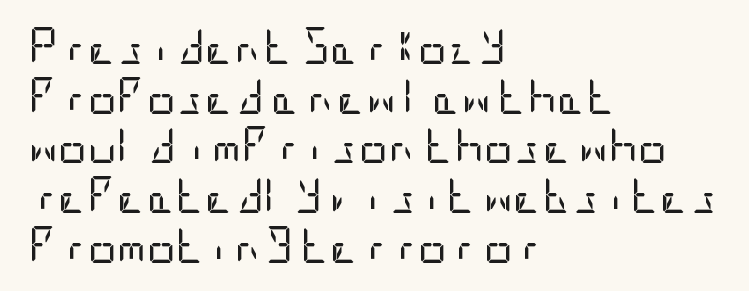
{"serif": "no", "italic": "no", "bold": "no", "weight": "regular", "width": "condensed", "stroke_contrast": "low", "x_height": "large", "underline": "no", "align": "left", "line_spacing": "normal", "line_spacing_ratio": 1.38, "letter_spacing": "normal", "letter_spacing_em": 0.0, "glyph_px": 36}
